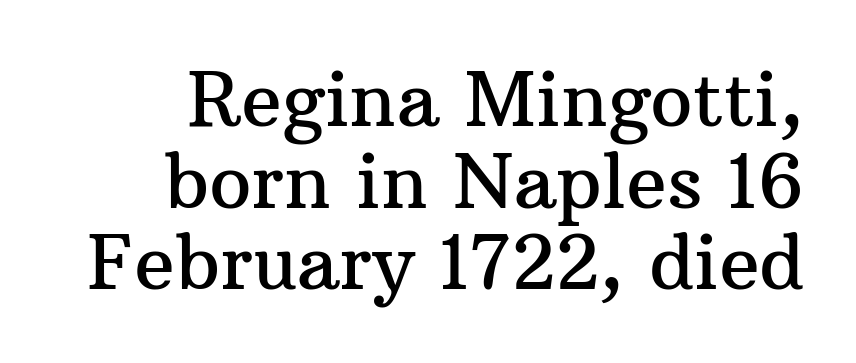
The font's upright variant was chosen for this text. Each row of text sits above clean, open space. Observe the ordinary spacing: letters are neighbours, not strangers. Do the characters align in a grid? No, the font is proportional. Line spacing here is tight. This rendering employs a face with finishing strokes, i.e., a serif.
